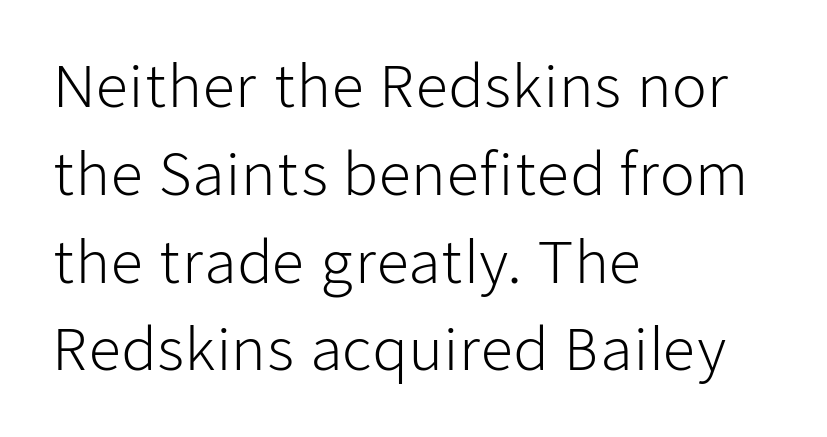
The image shows 57 px light sans-serif type, upright; set left-aligned, normal line spacing (1.54x), normal letter spacing, not underlined; low stroke contrast and a medium x-height.
